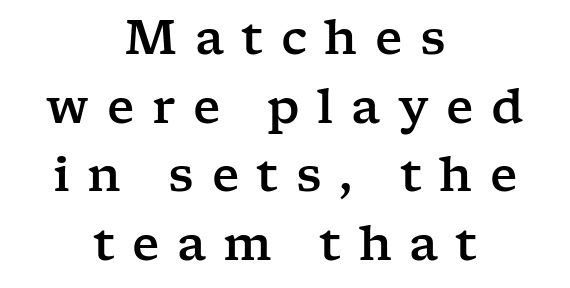
The image shows 47 px wide serif type, upright; set centered, normal line spacing (1.46x), unusually wide letter spacing (+0.37 em), not underlined; low stroke contrast and a medium x-height.
